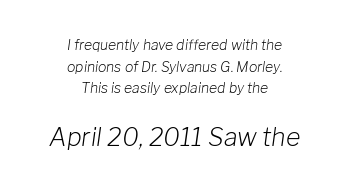
Q: Is the text bold? A: No.
Q: Is the text italic (slanted)? A: Yes, it leans right by about 8 degrees.
Q: Is the text underlined? A: No.
Q: How is the paragraph aligned? A: Centered.
Q: Is the spacing between letters normal or unusually wide? A: Normal.
Q: Is the spacing between lines tight, normal or loose? A: Normal.
Q: Which block of text is set in a larger size, the first (top) or the second (bottom)? A: The second (bottom) one.
